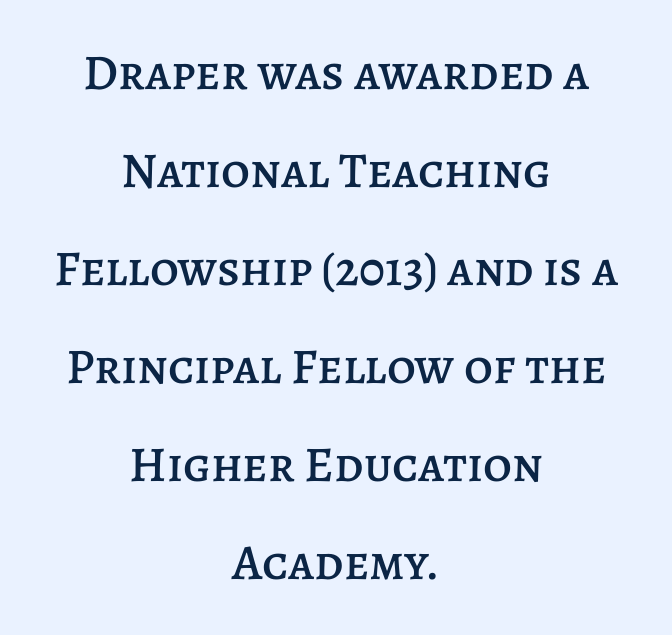
The rendering uses a large line-height, opening up the rows. Notice how the stems are strictly vertical — no italics here. The strip under each line holds only bare page. The text block is weighted toward neither margin, spreading evenly from the middle. In terms of letterspacing, this is plain default setting. Do the characters align in a grid? No, the font is proportional.
